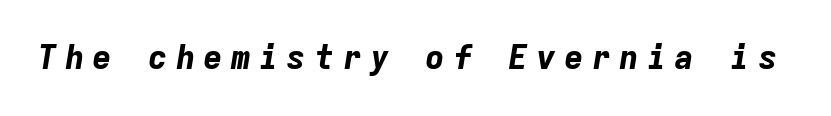
The image shows 33 px bold type, italic (leaning right), monospaced; set unusually wide letter spacing (+0.24 em), not underlined; low stroke contrast and a medium x-height.
